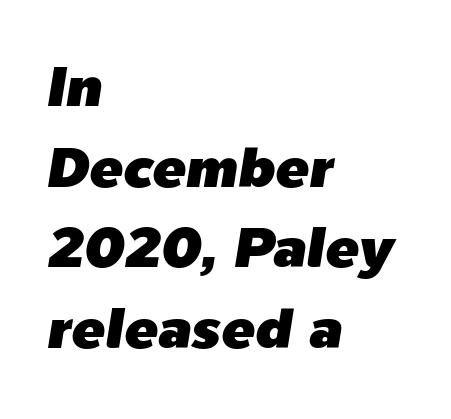
{"italic": "yes", "lean": "right", "slant_degrees": 9, "width": "normal", "stroke_contrast": "low", "x_height": "medium", "monospaced": "no", "underline": "no", "align": "left", "line_spacing": "normal", "line_spacing_ratio": 1.44, "letter_spacing": "normal", "letter_spacing_em": 0.0, "glyph_px": 56}
